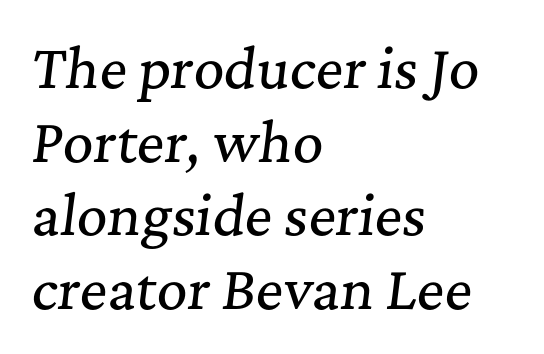
The image shows 53 px serif type, italic (leaning right); set left-aligned, normal line spacing (1.39x), normal letter spacing, not underlined; medium stroke contrast and a medium x-height.
